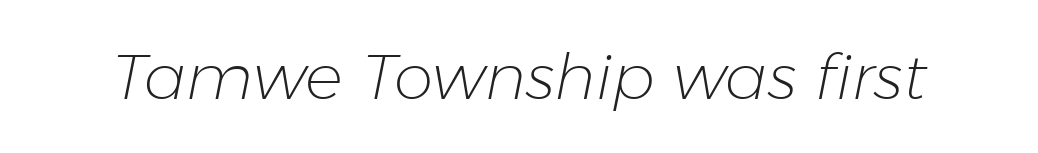
The passage shown is typed in a proportional face where columns would drift. Glance below the letters and you will spot only blank space. Unbolded letterforms with no extra heft. What stands out about the letter spacing? Nothing — it is the standard amount. The specimen reads as italic at a glance.
